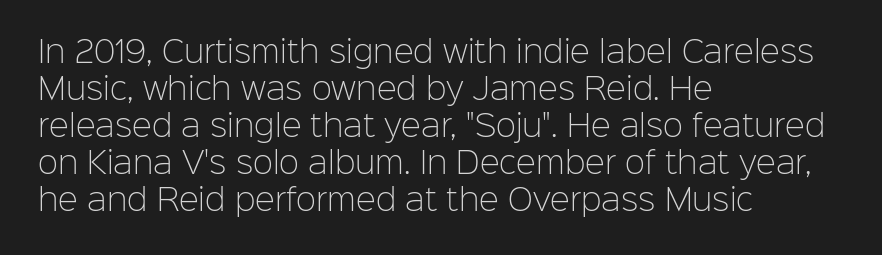
Typeset ragged right — the left edge is the straight one. Glyph-to-glyph distance matches everyday printed text. Think of a printed novel: that variable character pitch is what you see here. Summary of weight: not heavy and not bold. A typesetter would label this face a sans.
